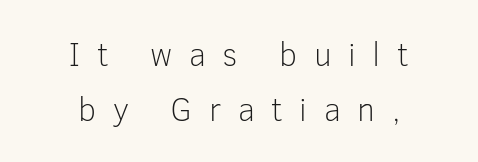
Notice how the passage keeps no hard edge, just a central spine. The passage shown stacks its lines at a standard gap. Quick note: not italic, upright. The area under the type is left untouched. The rendering shows plain stroke endings on the letterforms — a sans-serif design. The strokes carry an ordinary text weight at most.
